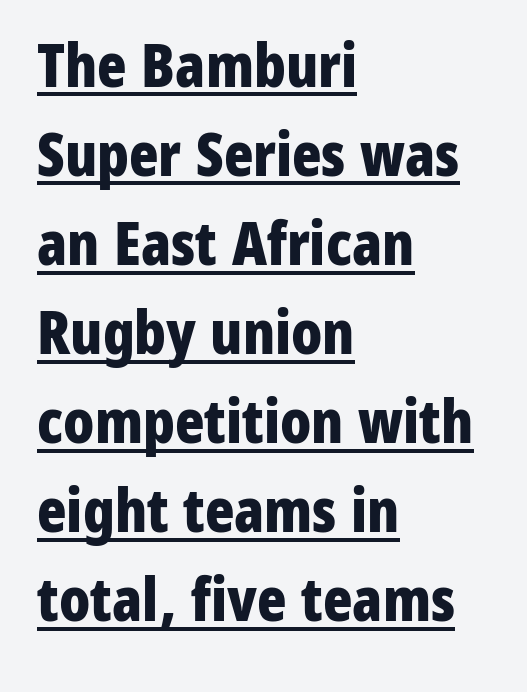
The image shows 61 px bold, condensed sans-serif type, upright; set left-aligned, normal line spacing (1.46x), normal letter spacing, underlined; low stroke contrast and a medium x-height.
